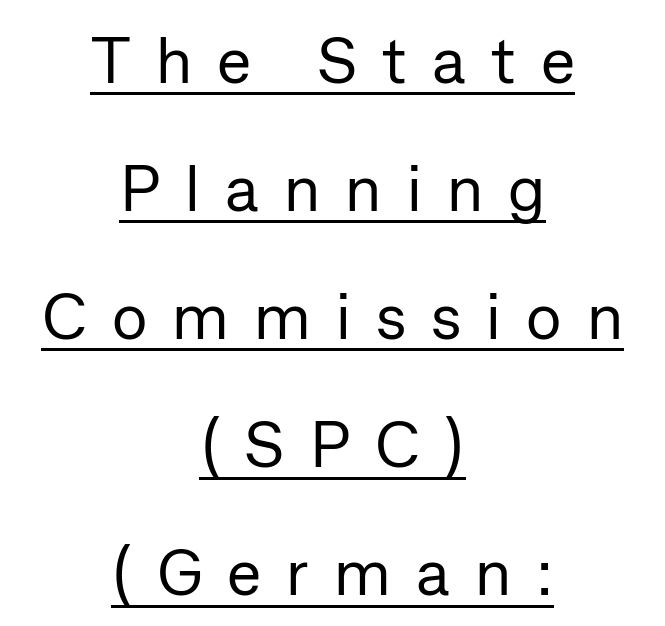
{"serif": "no", "italic": "no", "bold": "no", "weight": "regular", "width": "normal", "stroke_contrast": "low", "x_height": "medium", "monospaced": "no", "underline": "yes", "align": "center", "line_spacing": "loose", "line_spacing_ratio": 1.97, "letter_spacing": "wide", "letter_spacing_em": 0.39, "glyph_px": 65}
